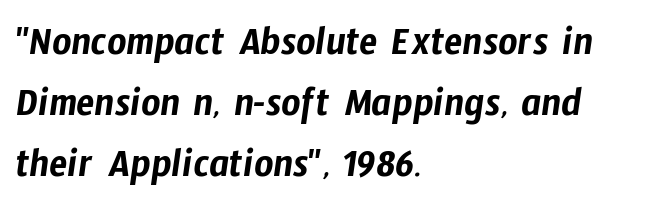
The passage shown stacks its lines at a standard gap. Is this a fixed-width face? No — the glyphs have proportional, varying widths. Which margin do the lines hug? The left one — the right edge is uneven. Type style note: lacks serifs. Check under the words: just untouched page.
